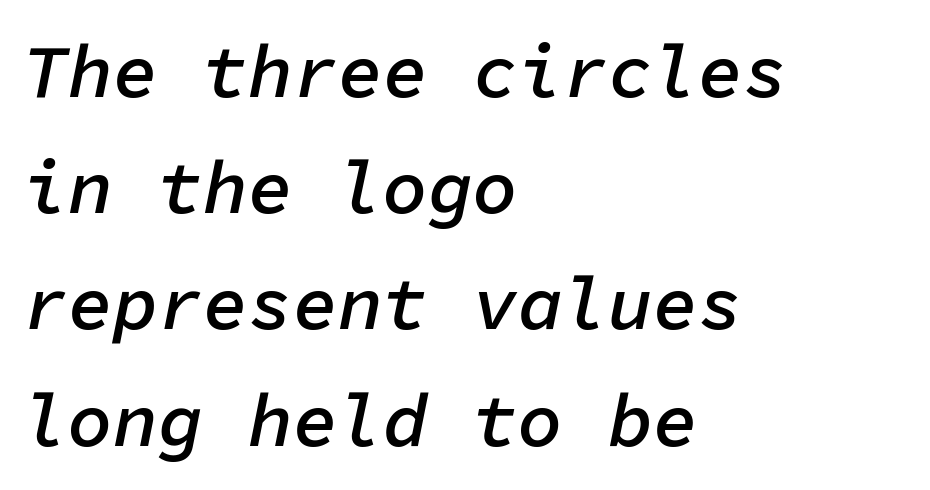
The image shows 75 px semibold type, italic (leaning right), monospaced; set left-aligned, normal line spacing (1.55x), normal letter spacing, not underlined; low stroke contrast and a medium x-height.
